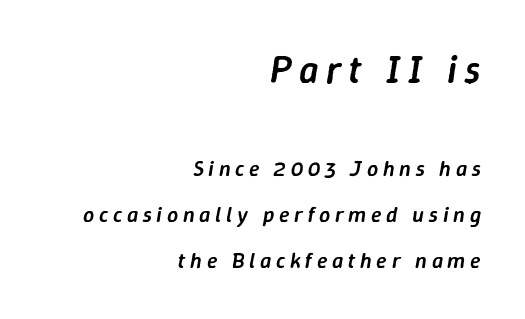
{"italic": "yes", "lean": "right", "slant_degrees": 9, "bold": "semi", "weight": "semibold", "width": "normal", "stroke_contrast": "low", "x_height": "medium", "monospaced": "no", "underline": "no", "align": "right", "line_spacing": "loose", "line_spacing_ratio": 2.08, "letter_spacing": "wide", "letter_spacing_em": 0.21, "larger_block": "first", "size_ratio": 1.73, "glyph_px": 38}
